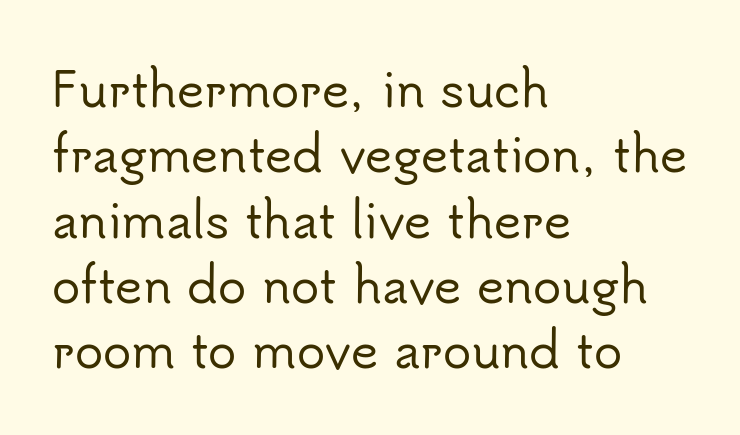
Is the letter spacing exaggerated? No — it looks like the ordinary default. To sum up the face: it is a sans, with no serifs. Horizontal alignment here is leftward, the default for most running prose. A clean baseline with only descenders dipping below it. Posture: upright roman.
